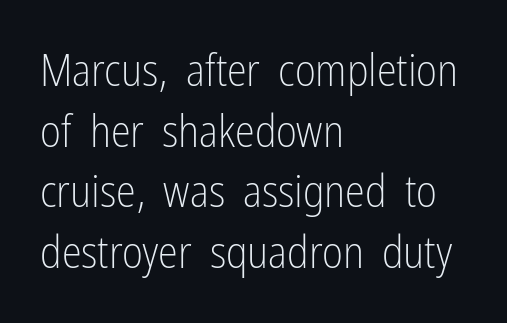
Q: Is the text bold? A: No.
Q: Is the text italic (slanted)? A: No, it is upright.
Q: Is the typeface a serif or a sans-serif typeface? A: Sans-serif.
Q: Is the text underlined? A: No.
Q: How is the paragraph aligned? A: Left-aligned.
Q: Is the spacing between letters normal or unusually wide? A: Normal.
Q: Is the spacing between lines tight, normal or loose? A: Normal.
Q: Width (condensed, normal, or wide)? A: Condensed.
Q: Stroke contrast? A: Low.
Q: x-height? A: Medium.
Q: Monospaced? A: No.
